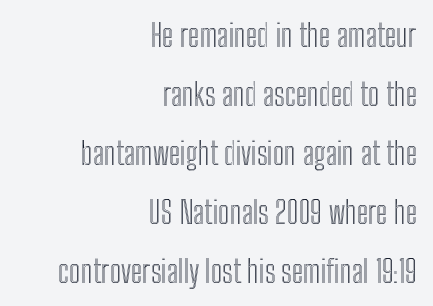
The image shows 31 px condensed type, upright; set right-aligned, loose line spacing (1.9x), normal letter spacing, not underlined; a medium x-height.
